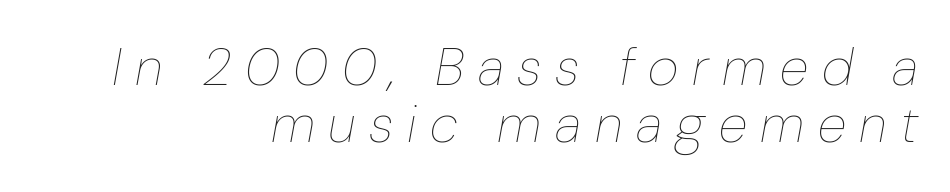
Q: Is the text bold? A: No.
Q: Is the text italic (slanted)? A: Yes, it leans right by about 10 degrees.
Q: Is the text underlined? A: No.
Q: How is the paragraph aligned? A: Right-aligned.
Q: Is the spacing between letters normal or unusually wide? A: Unusually wide.
Q: Is the spacing between lines tight, normal or loose? A: Tight.
Q: Width (condensed, normal, or wide)? A: Normal.
Q: Stroke contrast? A: Low.
Q: x-height? A: Medium.
Q: Monospaced? A: No.
